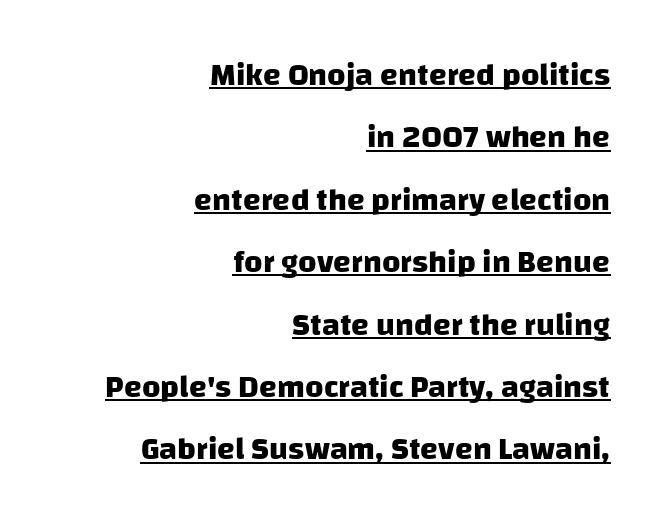
The image shows 32 px heavy sans-serif type; set right-aligned, loose line spacing (1.95x), normal letter spacing, underlined; low stroke contrast and a large x-height.
